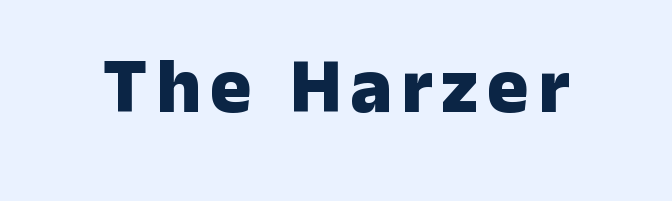
Q: Is the text bold? A: Yes.
Q: Is the text italic (slanted)? A: No, it is upright.
Q: Is the typeface a serif or a sans-serif typeface? A: Sans-serif.
Q: Is the text underlined? A: No.
Q: Width (condensed, normal, or wide)? A: Normal.
Q: Stroke contrast? A: Low.
Q: x-height? A: Medium.
Q: Monospaced? A: No.
